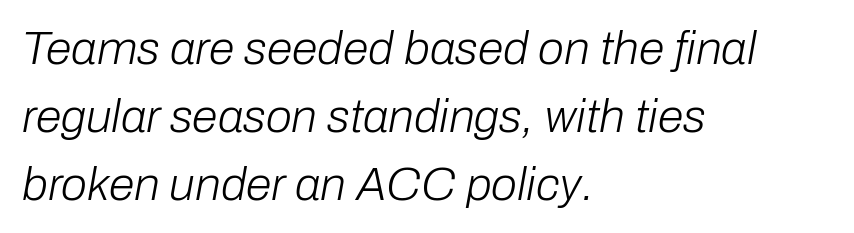
{"italic": "yes", "lean": "right", "slant_degrees": 10, "bold": "no", "weight": "light", "width": "normal", "stroke_contrast": "low", "x_height": "medium", "monospaced": "no", "underline": "no", "align": "left", "line_spacing": "normal", "line_spacing_ratio": 1.45, "letter_spacing": "normal", "letter_spacing_em": 0.0, "glyph_px": 47}
